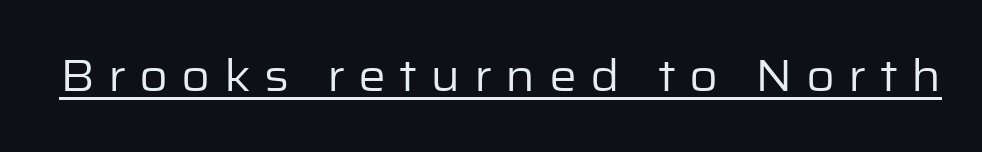
The image shows 44 px regular-weight sans-serif type, upright; set unusually wide letter spacing (+0.3 em), underlined; low stroke contrast and a medium x-height.
